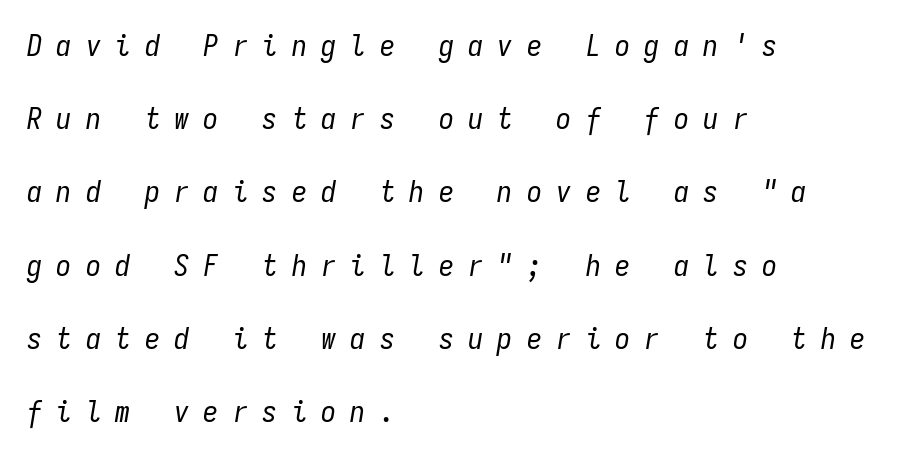
The image shows 30 px regular-weight, condensed type, italic (leaning right), monospaced; set left-aligned, loose line spacing (2.44x), unusually wide letter spacing (+0.48 em), not underlined; low stroke contrast and a medium x-height.
